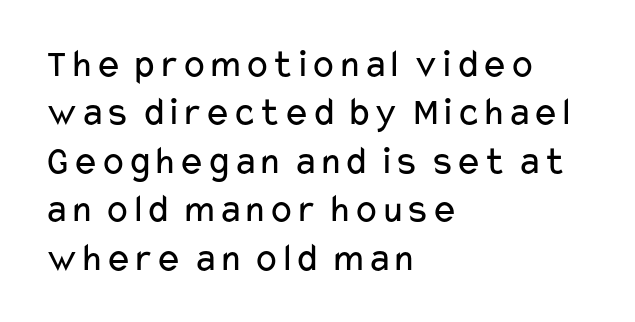
{"serif": "no", "italic": "no", "bold": "no", "weight": "regular", "width": "wide", "stroke_contrast": "low", "x_height": "medium", "monospaced": "no", "underline": "no", "align": "left", "line_spacing_ratio": 1.21, "letter_spacing": "normal", "letter_spacing_em": 0.0, "glyph_px": 40}
